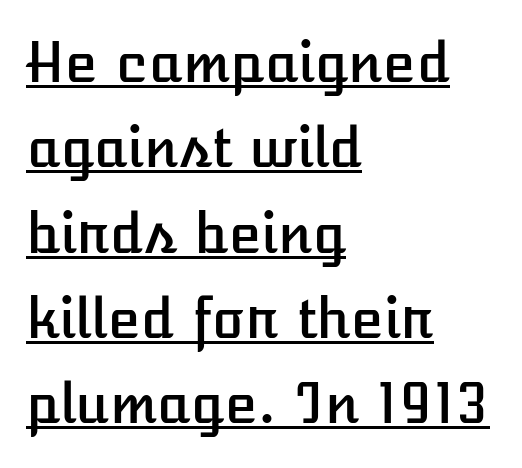
Q: Is the text italic (slanted)? A: No, it is upright.
Q: Is the text underlined? A: Yes.
Q: How is the paragraph aligned? A: Left-aligned.
Q: Is the spacing between letters normal or unusually wide? A: Normal.
Q: Is the spacing between lines tight, normal or loose? A: Normal.
Q: Width (condensed, normal, or wide)? A: Normal.
Q: Stroke contrast? A: Low.
Q: x-height? A: Medium.
Q: Monospaced? A: No.
